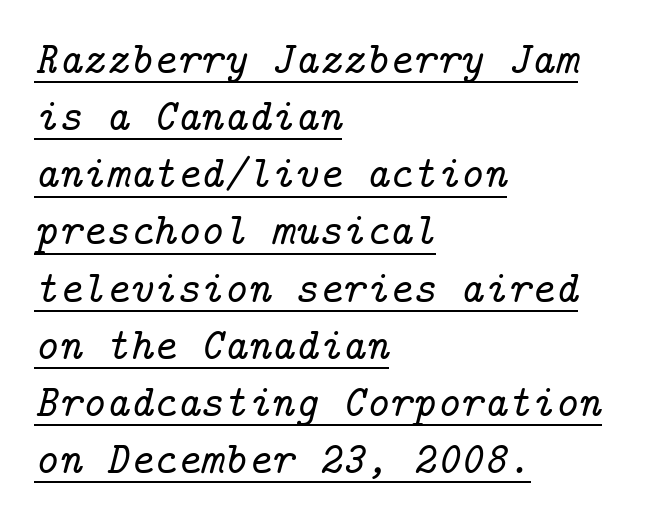
The vertical gap from one line to the next is medium. Underline: present. This rendering uses left alignment, leaving the right contour irregular. The tracking reads as untouched default to a designer's eye. Examine the stroke ends and you'll spot serifs. Looking at the ascenders, they clearly lean.
